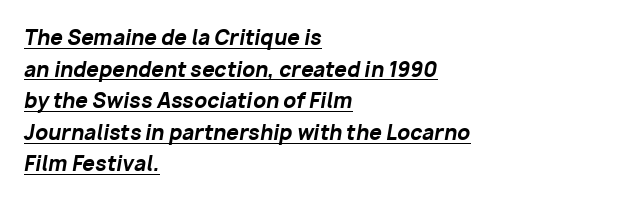
As a designer I'd log this as weight 700, bold. What stands out about the letter spacing? Nothing — it is the standard amount. The axis of the letterforms is tilted away from vertical. A baseline rule has been typeset under these characters.
